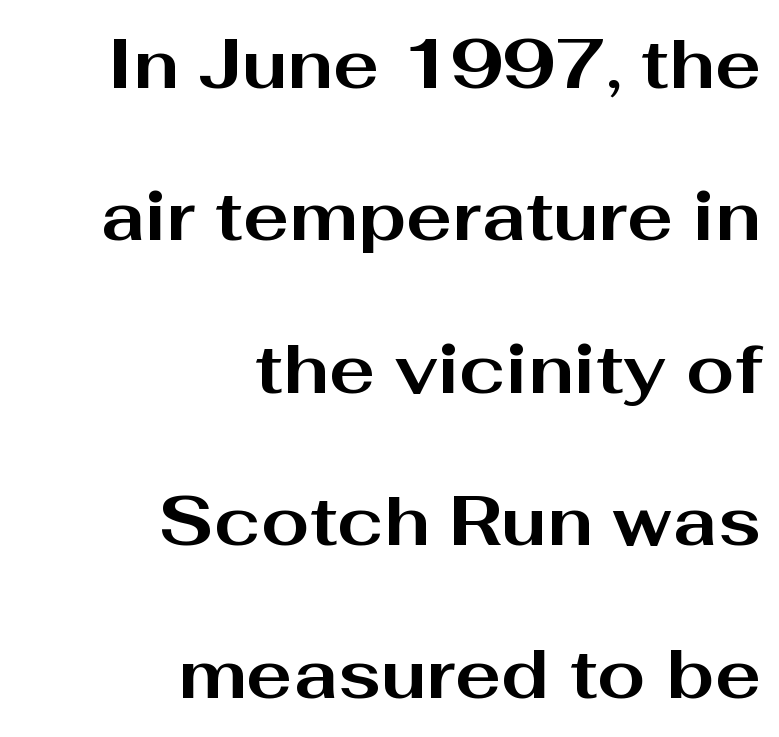
Short note: letters normally spaced. Every stem runs plumb, perpendicular to the baseline. This rendering employs a face without finishing strokes, i.e., a sans-serif. In terms of leading, this rendering errs on the spacious side. Notice how the passage keeps a crisp vertical edge on the right only.
